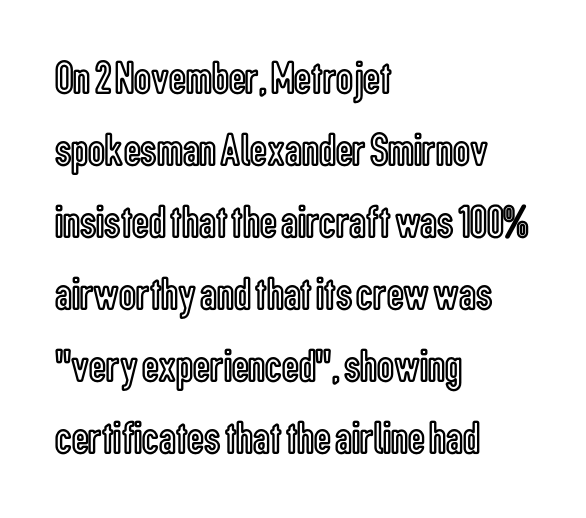
{"italic": "no", "width": "condensed", "x_height": "medium", "monospaced": "no", "underline": "no", "align": "left", "line_spacing": "normal", "line_spacing_ratio": 1.53, "letter_spacing": "normal", "letter_spacing_em": 0.0, "glyph_px": 47}
